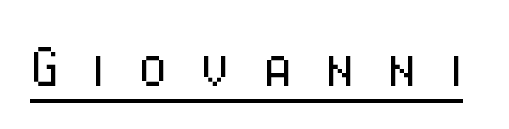
The image shows 68 px light, condensed sans-serif type, upright; set unusually wide letter spacing (+0.48 em), underlined; low stroke contrast and a medium x-height.
